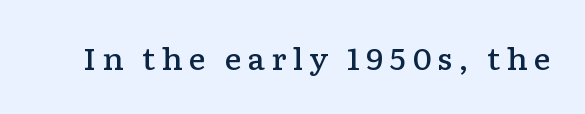
The image shows 29 px semibold, wide serif type, upright; set unusually wide letter spacing (+0.2 em), not underlined; low stroke contrast and a medium x-height.
